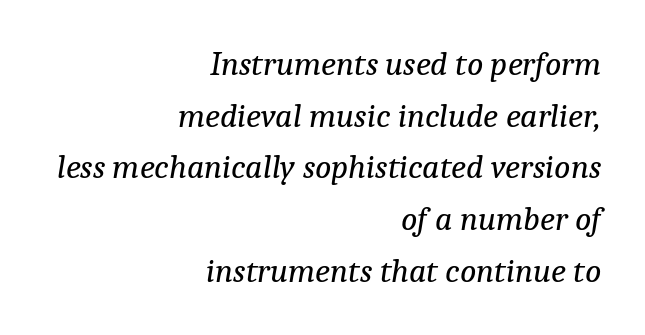
Q: Is the text bold? A: No.
Q: Is the text italic (slanted)? A: Yes, it leans right by about 9 degrees.
Q: Is the typeface a serif or a sans-serif typeface? A: Serif.
Q: Is the text underlined? A: No.
Q: How is the paragraph aligned? A: Right-aligned.
Q: Is the spacing between letters normal or unusually wide? A: Normal.
Q: Is the spacing between lines tight, normal or loose? A: Normal.
Q: Width (condensed, normal, or wide)? A: Normal.
Q: Stroke contrast? A: Low.
Q: x-height? A: Medium.
Q: Monospaced? A: No.
